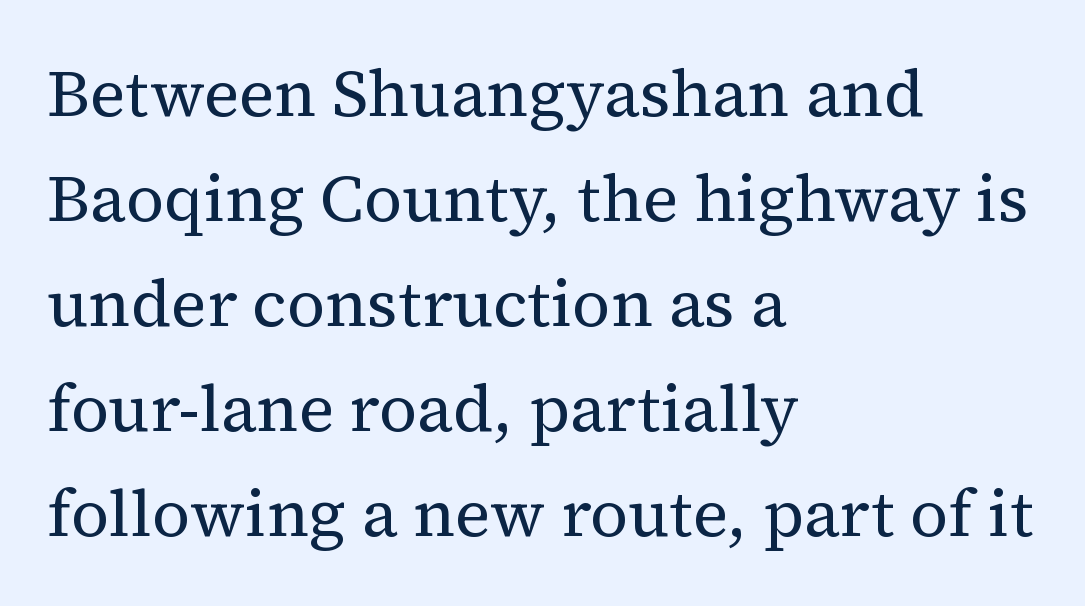
Q: Is the text bold? A: No.
Q: Is the text italic (slanted)? A: No, it is upright.
Q: Is the typeface a serif or a sans-serif typeface? A: Serif.
Q: Is the text underlined? A: No.
Q: How is the paragraph aligned? A: Left-aligned.
Q: Is the spacing between letters normal or unusually wide? A: Normal.
Q: Is the spacing between lines tight, normal or loose? A: Normal.
Q: Width (condensed, normal, or wide)? A: Normal.
Q: Stroke contrast? A: Medium.
Q: x-height? A: Medium.
Q: Monospaced? A: No.
